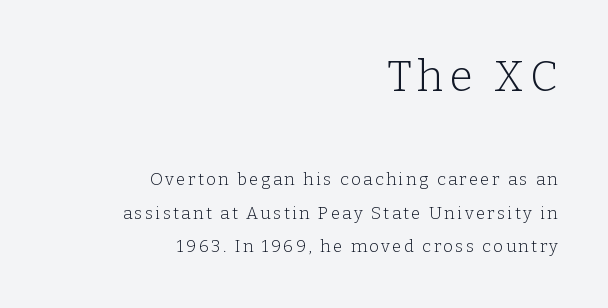
The image shows 43 px light serif type, upright; set right-aligned, loose line spacing (1.97x), not underlined; the first (top) block is 2.53x larger; low stroke contrast and a medium x-height.
